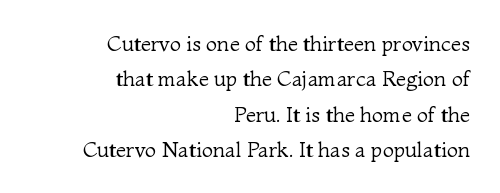
The image shows 21 px text type, upright; set right-aligned, normal line spacing (1.68x), normal letter spacing, not underlined.
